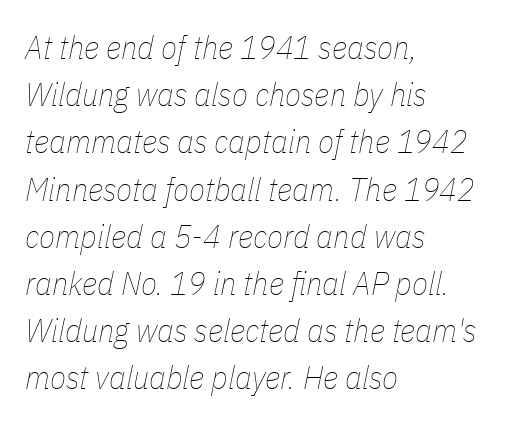
{"italic": "yes", "lean": "right", "slant_degrees": 11, "bold": "no", "weight": "thin", "width": "condensed", "stroke_contrast": "low", "x_height": "medium", "monospaced": "no", "underline": "no", "align": "left", "line_spacing": "normal", "line_spacing_ratio": 1.43, "letter_spacing": "normal", "letter_spacing_em": 0.0, "glyph_px": 33}
